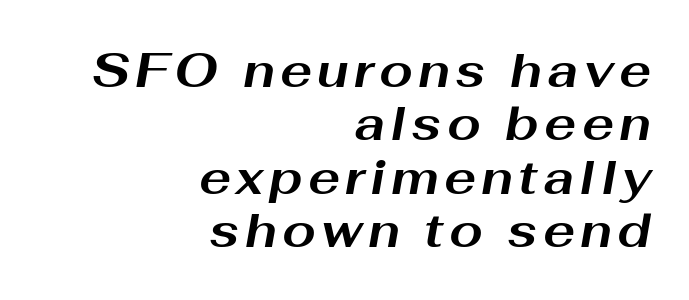
Q: Is the text bold? A: Yes.
Q: Is the text italic (slanted)? A: Yes, it leans right by about 10 degrees.
Q: Is the text underlined? A: No.
Q: How is the paragraph aligned? A: Right-aligned.
Q: Is the spacing between lines tight, normal or loose? A: Tight.
Q: Width (condensed, normal, or wide)? A: Wide.
Q: Stroke contrast? A: Medium.
Q: x-height? A: Medium.
Q: Monospaced? A: No.
